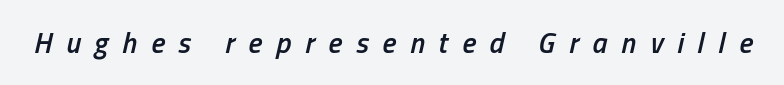
{"italic": "yes", "lean": "right", "slant_degrees": 13, "bold": "semi", "weight": "semibold", "width": "condensed", "stroke_contrast": "low", "x_height": "medium", "monospaced": "no", "underline": "no", "letter_spacing": "wide", "letter_spacing_em": 0.48, "glyph_px": 29}
